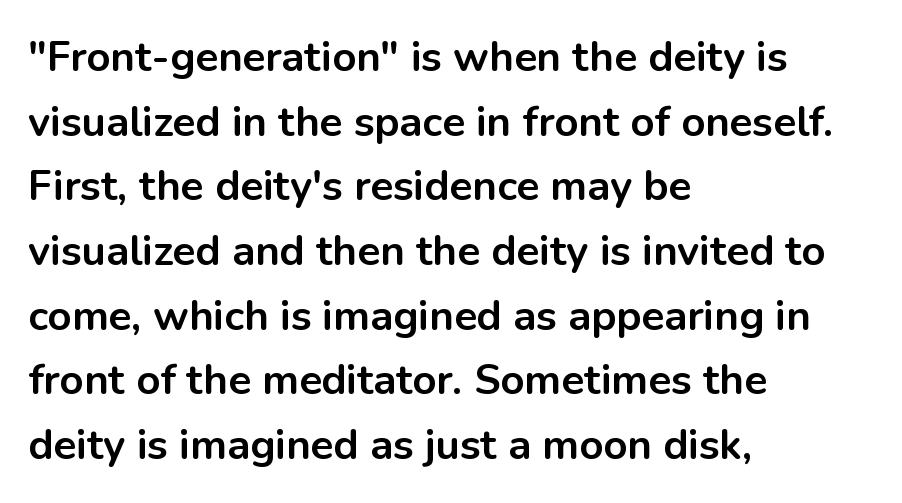
Does the lettering tilt? It doesn't — this is upright. Each new line begins a customary step beneath the previous one. Each line starts at the same left margin while the right side varies. Every letter is thick-stroked: bold, no question. Bare-footed words on every line.
